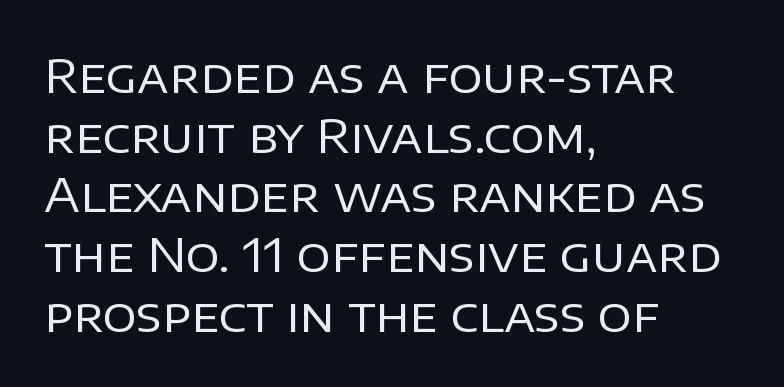
Q: Is the text bold? A: No.
Q: Is the text italic (slanted)? A: No, it is upright.
Q: Is the typeface a serif or a sans-serif typeface? A: Sans-serif.
Q: Is the text underlined? A: No.
Q: How is the paragraph aligned? A: Left-aligned.
Q: Is the spacing between letters normal or unusually wide? A: Normal.
Q: Is the spacing between lines tight, normal or loose? A: Normal.
Q: Width (condensed, normal, or wide)? A: Normal.
Q: Stroke contrast? A: Low.
Q: x-height? A: Large.
Q: Monospaced? A: No.
